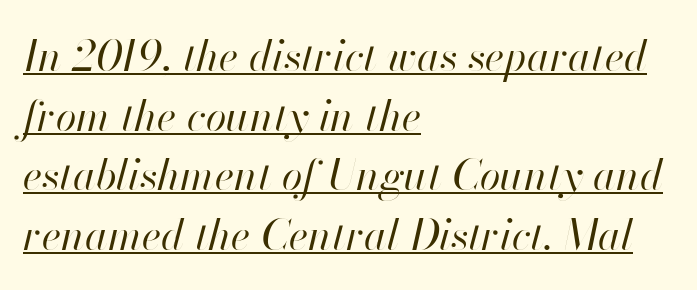
Q: Is the text bold? A: No.
Q: Is the text italic (slanted)? A: Yes, it leans right by about 13 degrees.
Q: Is the text underlined? A: Yes.
Q: How is the paragraph aligned? A: Left-aligned.
Q: Is the spacing between letters normal or unusually wide? A: Normal.
Q: Is the spacing between lines tight, normal or loose? A: Normal.
Q: Width (condensed, normal, or wide)? A: Normal.
Q: Stroke contrast? A: High.
Q: x-height? A: Small.
Q: Monospaced? A: No.
